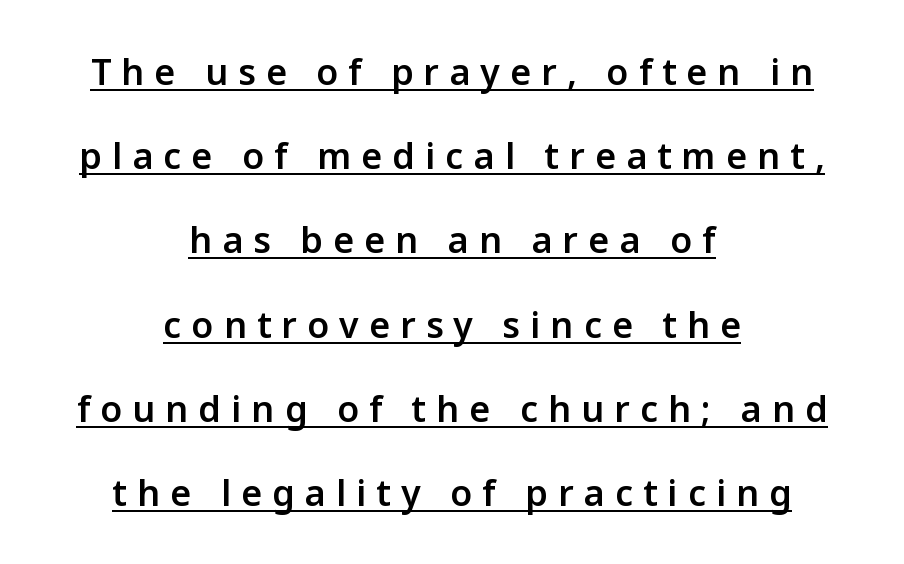
The passage shown is underscored from start to finish. It's the straight-up-and-down kind of type. Does the type have serifs? No, each stem ends abruptly. Every row of glyphs is offset so its center matches the block's center. The characters look somewhat weighty, a semibold short of true bold.
